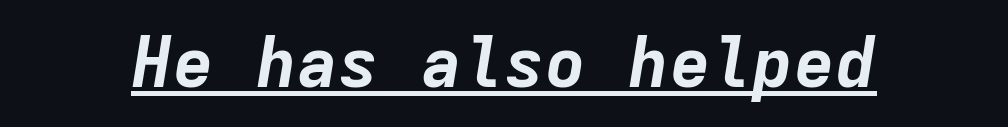
The image shows 69 px bold type, italic (leaning right), monospaced; set normal letter spacing, underlined; low stroke contrast and a medium x-height.
